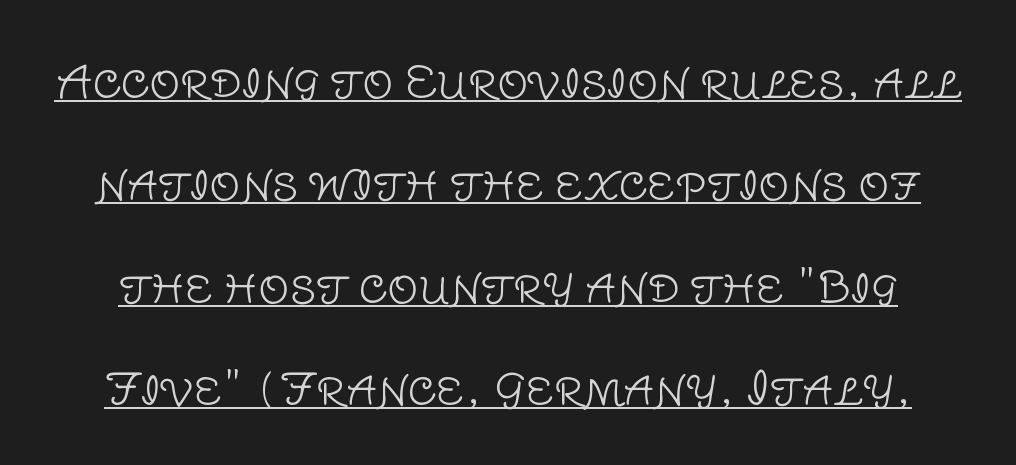
The rendering shows plain stroke endings on the letterforms — a sans-serif design. In designer terms, the underline attribute is active on this setting. Each new line begins a long way beneath the previous one.
